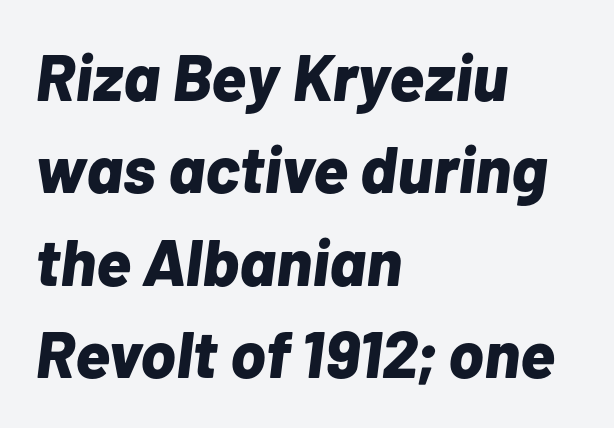
The image shows 66 px bold type, italic (leaning right); set left-aligned, normal line spacing (1.4x), normal letter spacing, not underlined; low stroke contrast and a medium x-height.
